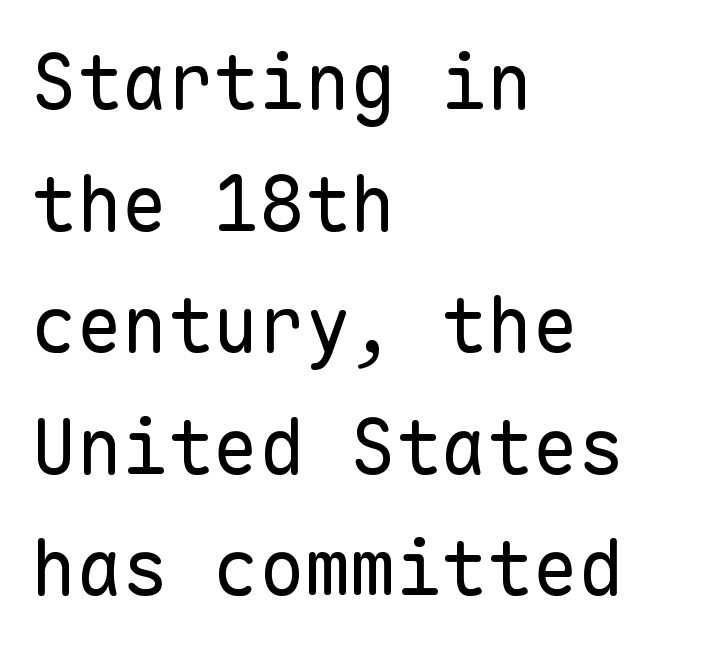
{"serif": "no", "italic": "no", "bold": "no", "weight": "regular", "width": "normal", "stroke_contrast": "low", "x_height": "medium", "monospaced": "yes", "underline": "no", "align": "left", "line_spacing": "normal", "line_spacing_ratio": 1.6, "letter_spacing": "normal", "letter_spacing_em": 0.0, "glyph_px": 76}
